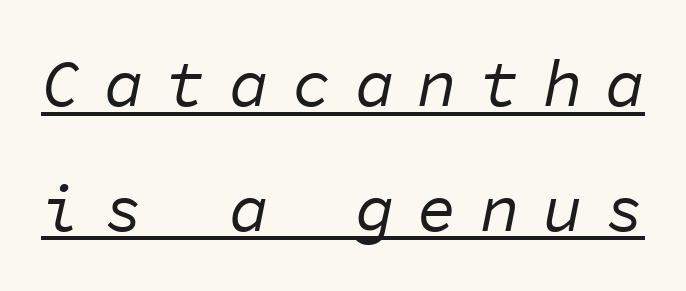
This rendering features underlined lettering. Is the letter spacing exaggerated? Yes — the characters are pushed far apart. Is this a heavy cut? Hardly; it is regular or lighter. The face used here has a pronounced slope to its letters.
